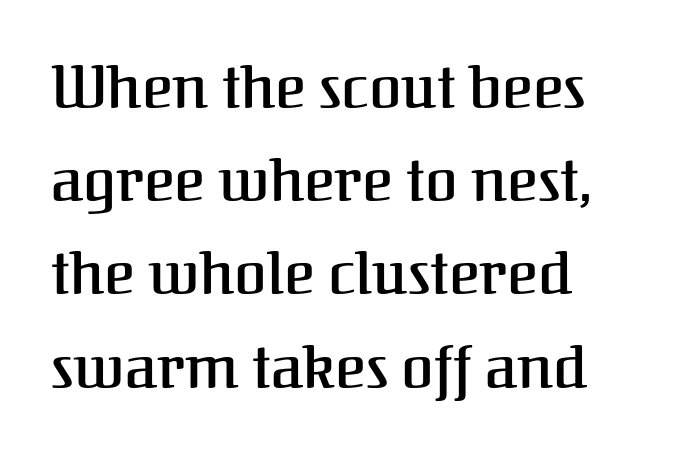
{"serif": "yes", "italic": "no", "width": "normal", "stroke_contrast": "medium", "x_height": "medium", "monospaced": "no", "underline": "no", "align": "left", "line_spacing": "normal", "line_spacing_ratio": 1.58, "letter_spacing": "normal", "letter_spacing_em": 0.0, "glyph_px": 59}
